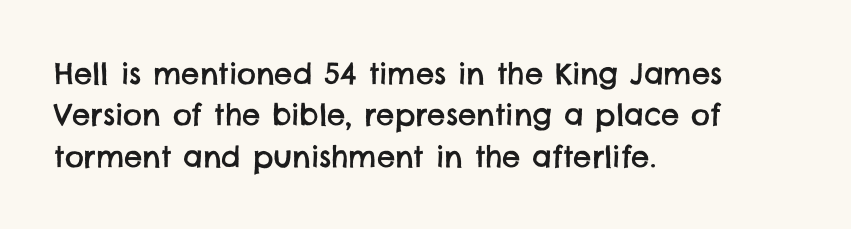
Horizontally, the lines are justified to the leading edge only. Evenly set lines give the paragraph a standard silhouette. Nope, no serifs anywhere on these letters. Check the space under the baseline: it is left empty. The letters advance in unequal steps, a hallmark of proportional type.
